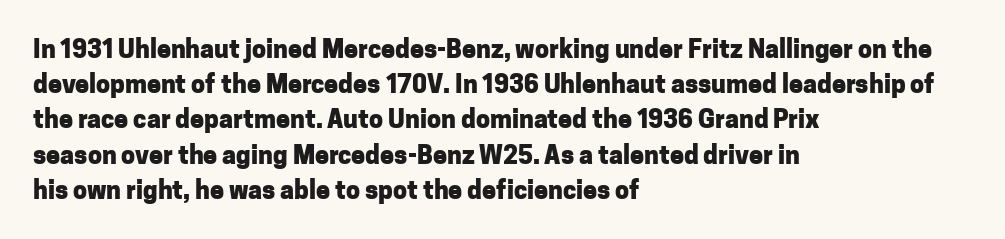
Q: Is the text bold? A: Yes.
Q: Is the text italic (slanted)? A: No, it is upright.
Q: Is the text underlined? A: No.
Q: How is the paragraph aligned? A: Left-aligned.
Q: Is the spacing between letters normal or unusually wide? A: Normal.
Q: Is the spacing between lines tight, normal or loose? A: Normal.
